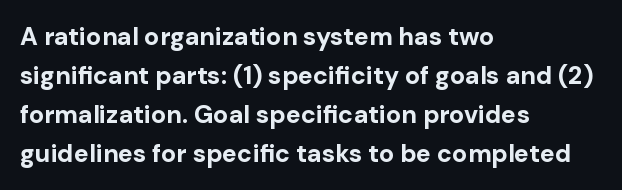
Vertical strokes here are truly vertical. In terms of letterspacing, this is plain default setting. This block has exactly the height ordinary leading produces. Pretty heavy lettering here — definitely bold.
